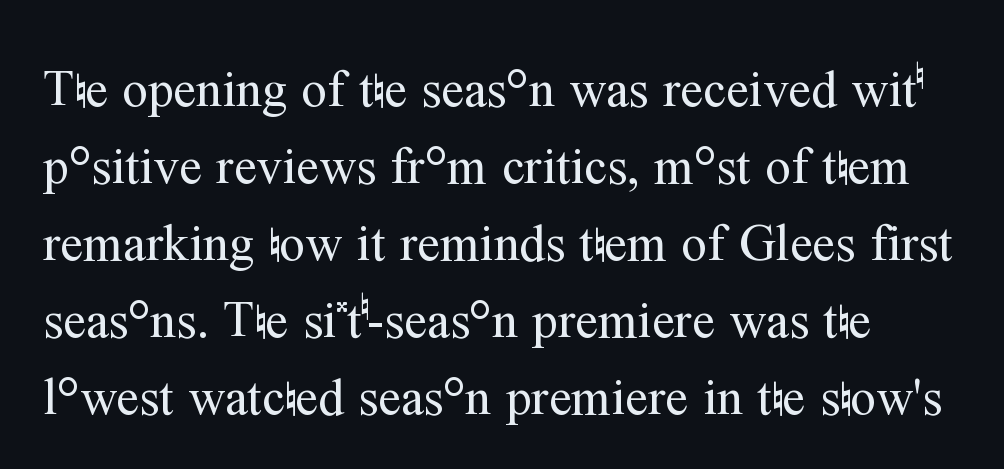
Here the designer chose a conventional face with non-uniform glyph widths. Stroke terminals: seriffed. No heavy texture on the line: the type isn't bold. Here the glyphs are tracked normally, forming tight word shapes. How would I describe the line gaps? Plain and ordinary. Notice how the stems are strictly vertical — no italics here.
